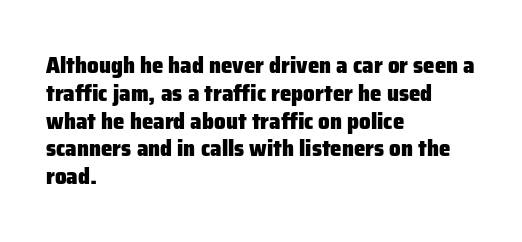
Q: Is the text bold? A: Yes.
Q: Is the text italic (slanted)? A: No, it is upright.
Q: Is the text underlined? A: No.
Q: How is the paragraph aligned? A: Left-aligned.
Q: Is the spacing between letters normal or unusually wide? A: Normal.
